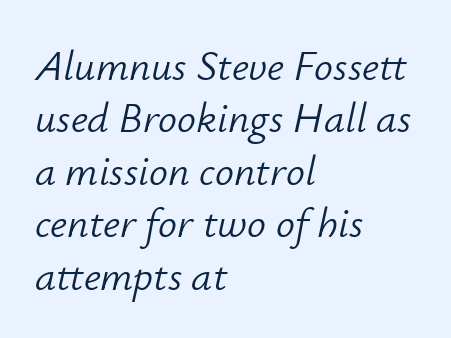
Honestly, the row spacing looks completely unremarkable. Is the block centered? No — it sits flush against the left margin. Compared with ordinary roman type, these characters are visibly tilted. The passage shown is not underscored anywhere. Heft: none added — not bold.
